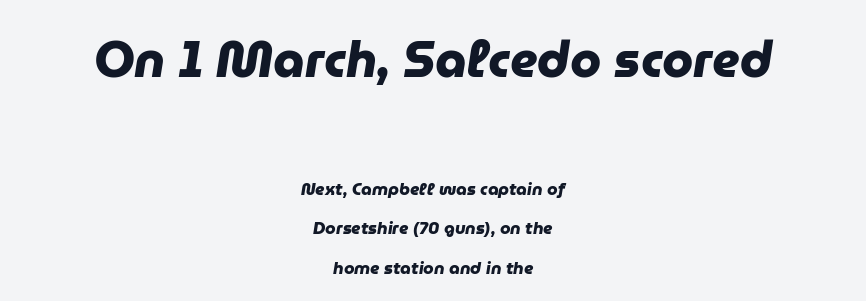
{"serif": "no", "bold": "yes", "weight": "heavy", "width": "normal", "stroke_contrast": "low", "x_height": "medium", "monospaced": "no", "underline": "no", "align": "center", "line_spacing": "loose", "line_spacing_ratio": 2.32, "letter_spacing": "normal", "letter_spacing_em": 0.0, "larger_block": "first", "size_ratio": 2.94, "glyph_px": 50}
